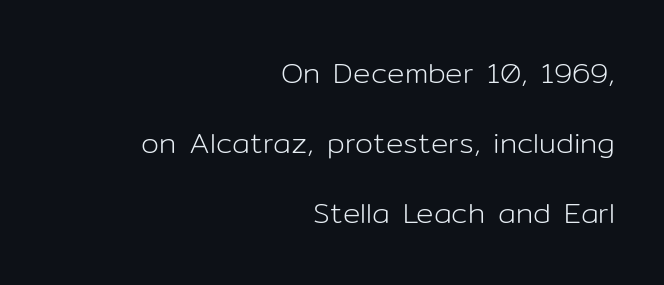
The image shows 29 px light sans-serif type, upright; set right-aligned, loose line spacing (2.41x), normal letter spacing, not underlined; low stroke contrast and a medium x-height.
